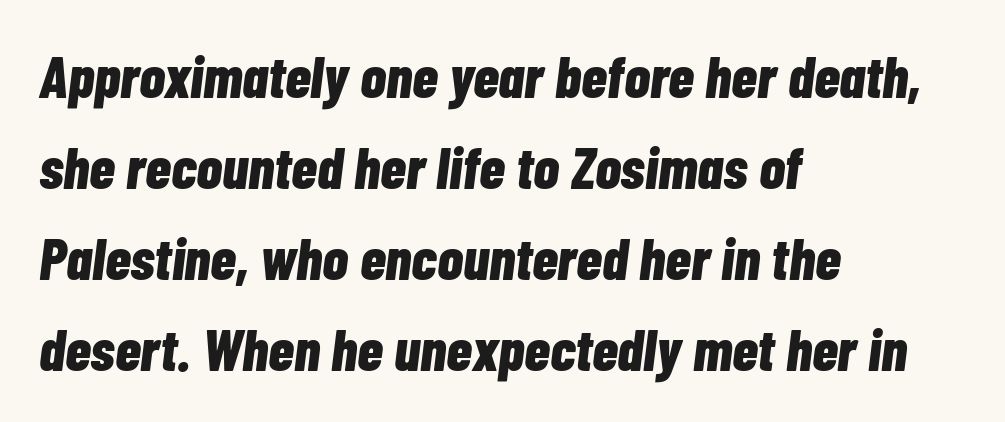
The image shows 59 px bold, condensed type, italic (leaning right); set left-aligned, normal line spacing (1.54x), normal letter spacing, not underlined; low stroke contrast and a medium x-height.
